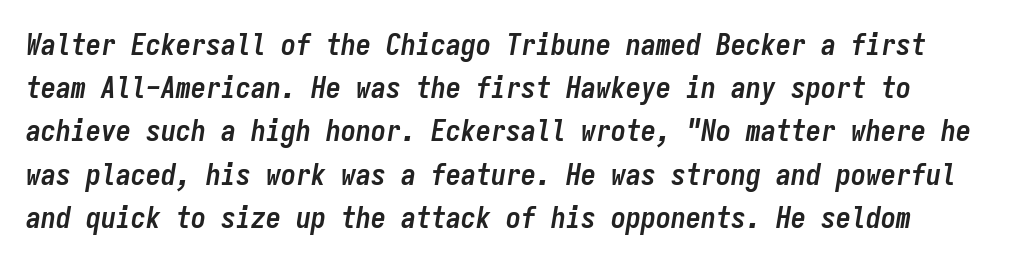
The image shows 30 px semibold, condensed type, italic (leaning right), monospaced; set normal line spacing (1.44x), normal letter spacing, not underlined; low stroke contrast and a medium x-height.
